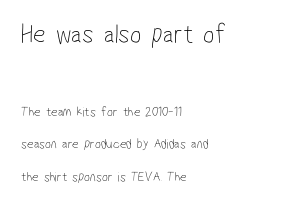
The image shows 27 px text type; set left-aligned, loose line spacing (2.29x), normal letter spacing, not underlined; the first (top) block is 1.93x larger.
